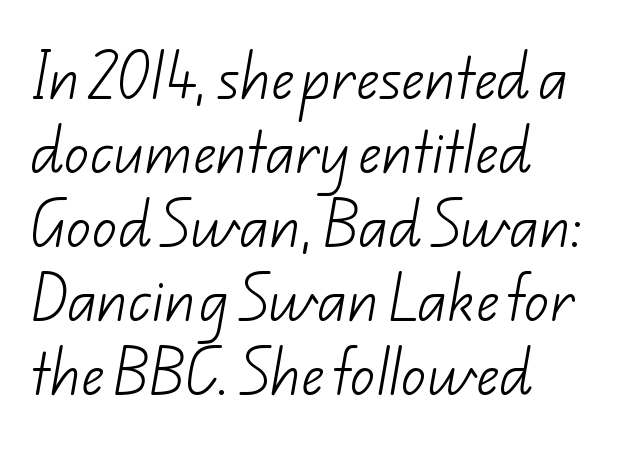
Rows of type keep a routine distance in the vertical direction. Anything drawn beneath the words? Only blank space. Stroke mass is kept to a normal reading level or below. You could not count columns in this text — the font is proportionally spaced.
